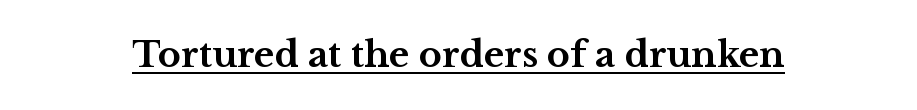
The image shows 35 px bold, wide serif type, upright; set normal letter spacing, underlined; medium stroke contrast and a medium x-height.
